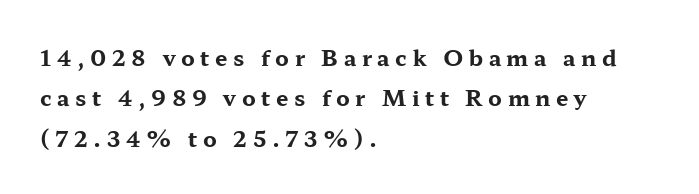
{"italic": "no", "bold": "yes", "underline": "no", "align": "left", "line_spacing_ratio": 1.83, "letter_spacing": "wide", "letter_spacing_em": 0.25, "glyph_px": 22}
